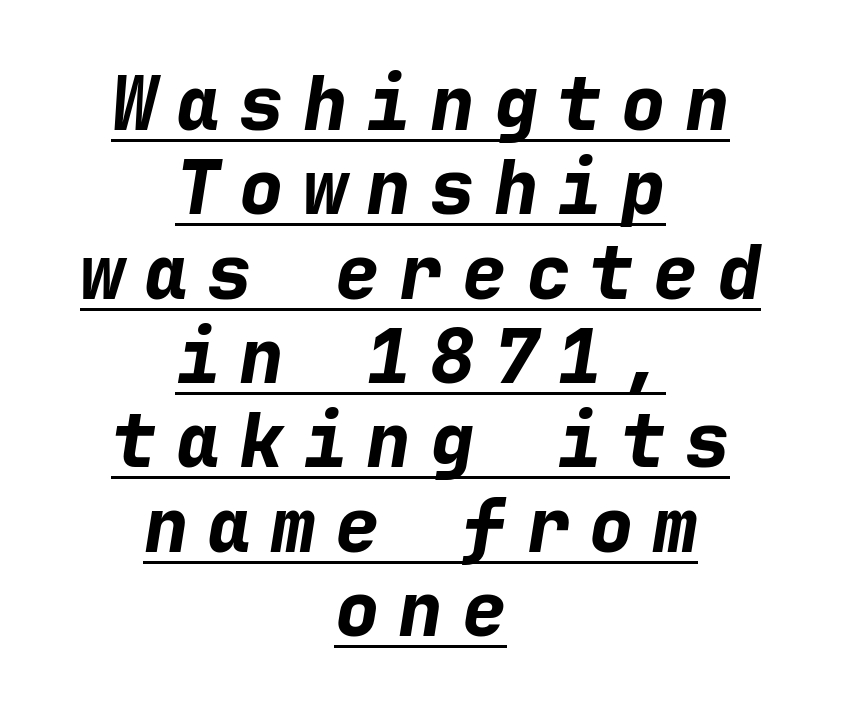
Q: Is the text bold? A: Yes.
Q: Is the text italic (slanted)? A: Yes, it leans right by about 9 degrees.
Q: Is the text underlined? A: Yes.
Q: How is the paragraph aligned? A: Centered.
Q: Is the spacing between letters normal or unusually wide? A: Unusually wide.
Q: Is the spacing between lines tight, normal or loose? A: Tight.
Q: Width (condensed, normal, or wide)? A: Normal.
Q: Stroke contrast? A: Low.
Q: x-height? A: Medium.
Q: Monospaced? A: Yes.
